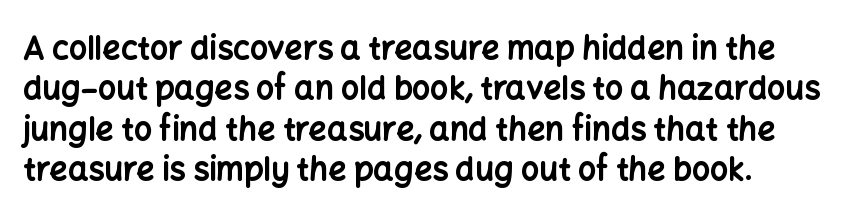
Descenders hang freely into open space. Nothing sits at the stroke ends, so this counts as sans-serif. In terms of letterspacing, this is plain default setting. Posture: vertical. A typesetter would call this proportional, since set widths differ per character. Casual observation: everything's shoved over to the left.
